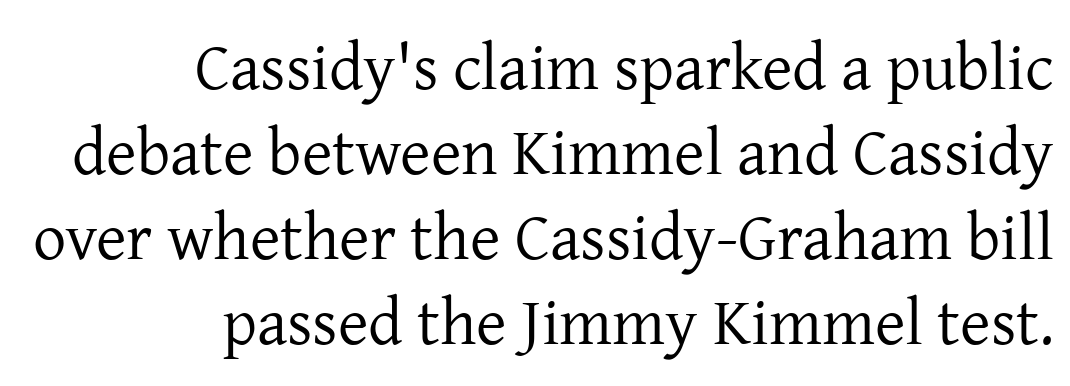
The typeface chosen for these lines features serifs. A light-to-regular cut is what we see here. Default kerning and tracking; the words read as compact shapes. Varying glyph widths throughout — classic text-font behaviour.
